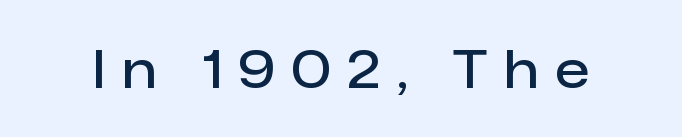
Q: Is the text bold? A: Semi-bold.
Q: Is the text italic (slanted)? A: No, it is upright.
Q: Is the typeface a serif or a sans-serif typeface? A: Sans-serif.
Q: Is the text underlined? A: No.
Q: Is the spacing between letters normal or unusually wide? A: Unusually wide.
Q: Width (condensed, normal, or wide)? A: Normal.
Q: Stroke contrast? A: Low.
Q: x-height? A: Medium.
Q: Monospaced? A: No.
